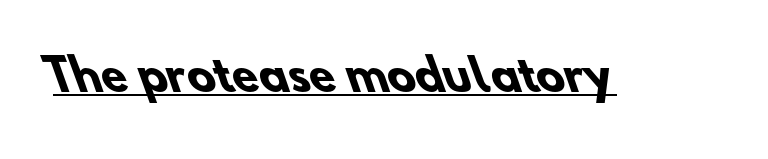
{"serif": "no", "bold": "yes", "weight": "heavy", "width": "normal", "stroke_contrast": "low", "x_height": "small", "monospaced": "no", "underline": "yes", "letter_spacing": "normal", "letter_spacing_em": 0.0, "glyph_px": 42}
